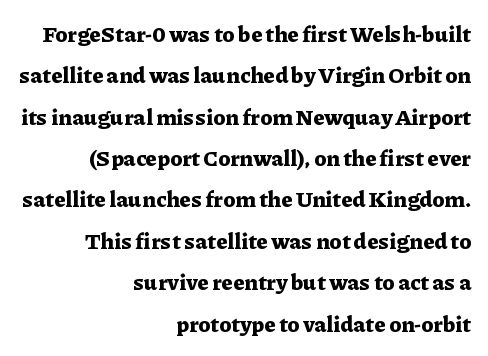
Q: Is the text bold? A: Yes.
Q: Is the text italic (slanted)? A: No, it is upright.
Q: Is the text underlined? A: No.
Q: How is the paragraph aligned? A: Right-aligned.
Q: Is the spacing between letters normal or unusually wide? A: Normal.
